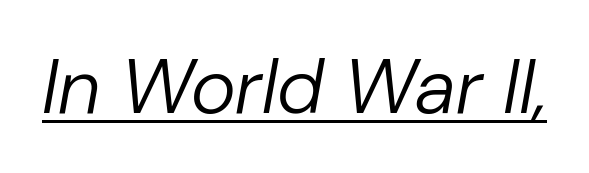
Q: Is the text bold? A: No.
Q: Is the text italic (slanted)? A: Yes, it leans right by about 10 degrees.
Q: Is the text underlined? A: Yes.
Q: Is the spacing between letters normal or unusually wide? A: Normal.
Q: Width (condensed, normal, or wide)? A: Normal.
Q: Stroke contrast? A: Low.
Q: x-height? A: Medium.
Q: Monospaced? A: No.
